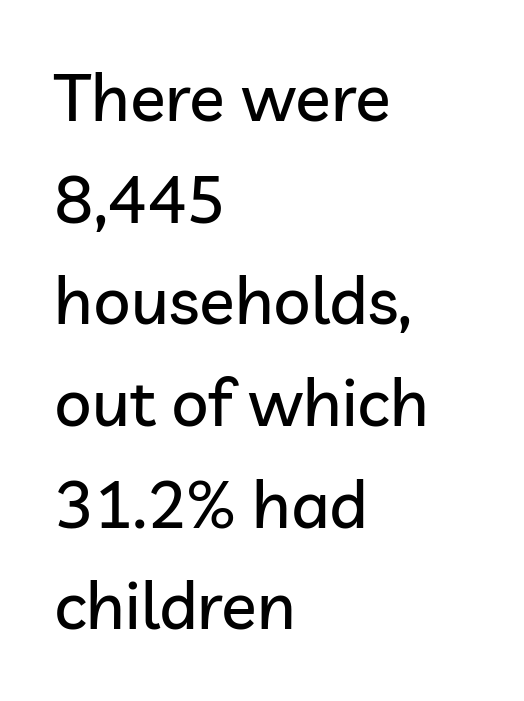
Q: Is the text italic (slanted)? A: No, it is upright.
Q: Is the typeface a serif or a sans-serif typeface? A: Sans-serif.
Q: Is the text underlined? A: No.
Q: How is the paragraph aligned? A: Left-aligned.
Q: Is the spacing between letters normal or unusually wide? A: Normal.
Q: Is the spacing between lines tight, normal or loose? A: Normal.
Q: Width (condensed, normal, or wide)? A: Normal.
Q: Stroke contrast? A: Low.
Q: x-height? A: Medium.
Q: Monospaced? A: No.
